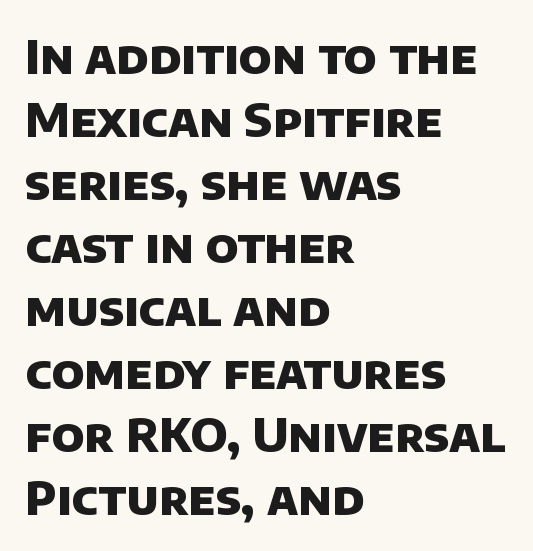
Q: Is the text bold? A: Yes.
Q: Is the typeface a serif or a sans-serif typeface? A: Sans-serif.
Q: Is the text underlined? A: No.
Q: How is the paragraph aligned? A: Left-aligned.
Q: Is the spacing between letters normal or unusually wide? A: Normal.
Q: Is the spacing between lines tight, normal or loose? A: Normal.
Q: Width (condensed, normal, or wide)? A: Normal.
Q: Stroke contrast? A: Low.
Q: x-height? A: Large.
Q: Monospaced? A: No.
